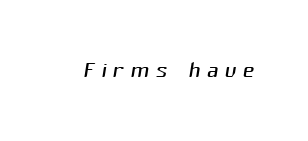
The image shows 32 px light sans-serif type; set unusually wide letter spacing (+0.2 em), not underlined; medium stroke contrast and a medium x-height.
